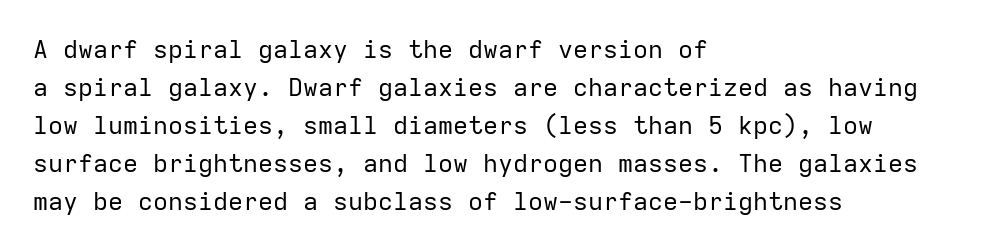
The image shows 25 px text type, upright; set left-aligned, normal line spacing (1.52x), normal letter spacing, not underlined.
